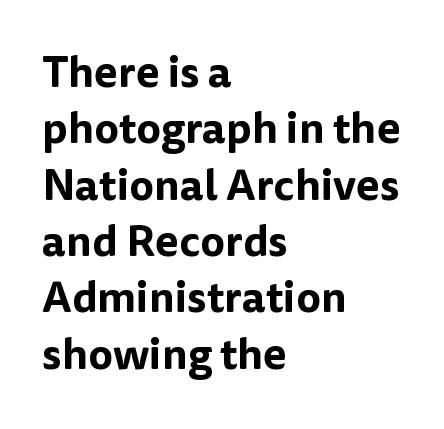
The image shows 43 px sans-serif type, upright; set left-aligned, normal line spacing (1.31x), normal letter spacing, not underlined; low stroke contrast and a medium x-height.
